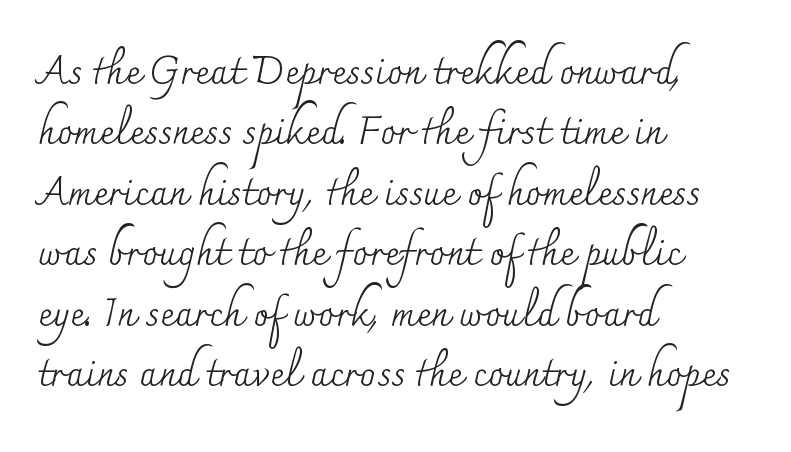
{"serif": "yes", "bold": "no", "weight": "regular", "width": "normal", "stroke_contrast": "medium", "x_height": "small", "monospaced": "no", "underline": "no", "align": "left", "line_spacing": "normal", "line_spacing_ratio": 1.55, "letter_spacing": "normal", "letter_spacing_em": 0.0, "glyph_px": 39}
